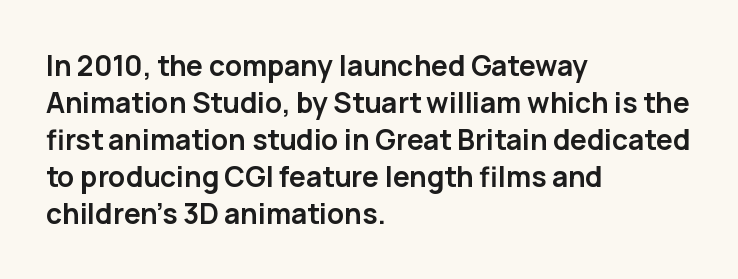
The image shows 28 px semibold sans-serif type, upright; set left-aligned, normal line spacing (1.32x), normal letter spacing, not underlined; low stroke contrast and a medium x-height.
